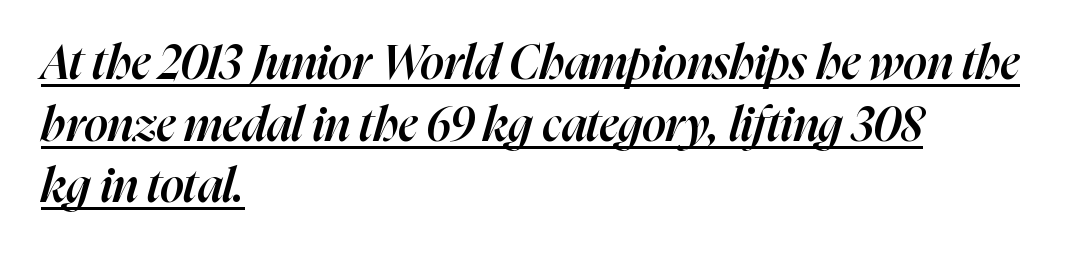
The image shows 47 px semibold type, italic (leaning right); set left-aligned, normal line spacing (1.31x), normal letter spacing, underlined; high stroke contrast and a medium x-height.
